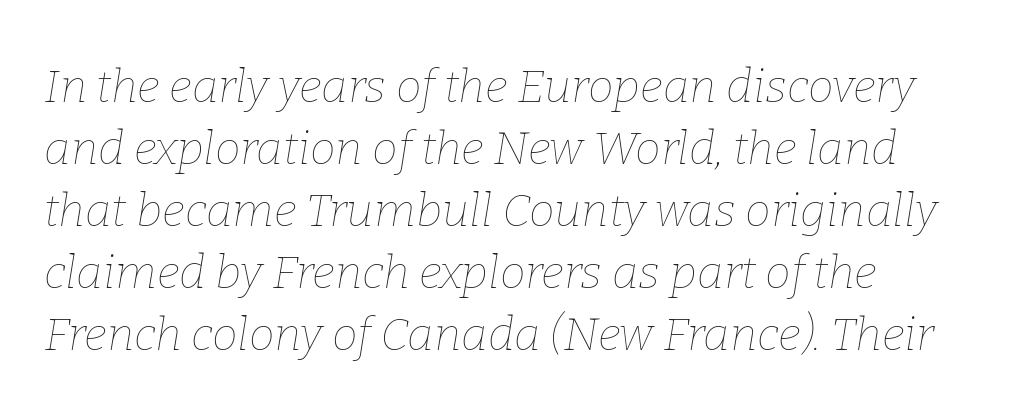
{"italic": "yes", "lean": "right", "slant_degrees": 9, "bold": "no", "weight": "thin", "width": "normal", "stroke_contrast": "low", "x_height": "medium", "monospaced": "no", "underline": "no", "align": "left", "line_spacing": "normal", "line_spacing_ratio": 1.35, "letter_spacing": "normal", "letter_spacing_em": 0.0, "glyph_px": 46}
